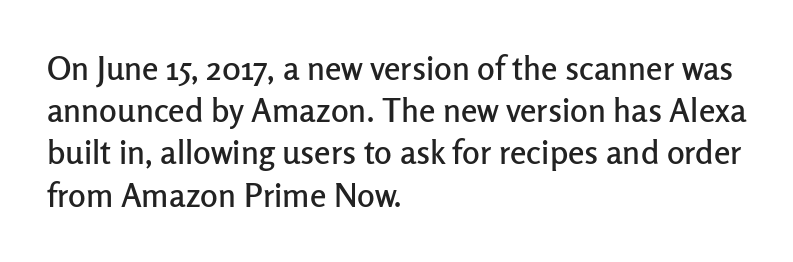
{"serif": "no", "italic": "no", "width": "normal", "stroke_contrast": "low", "x_height": "medium", "monospaced": "no", "underline": "no", "align": "left", "line_spacing": "normal", "line_spacing_ratio": 1.28, "letter_spacing": "normal", "letter_spacing_em": 0.0, "glyph_px": 33}
